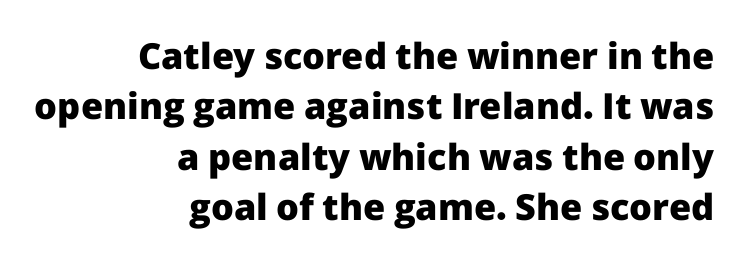
Are there feet on the stems? There aren't — it's a sans. Character widths vary here, with narrow letters taking less room than wide ones. Line spacing here is normal. The letters sit at their default tracking, neither squeezed nor spread. Teacher's note: observe the even right margin — that is flush-right alignment.
